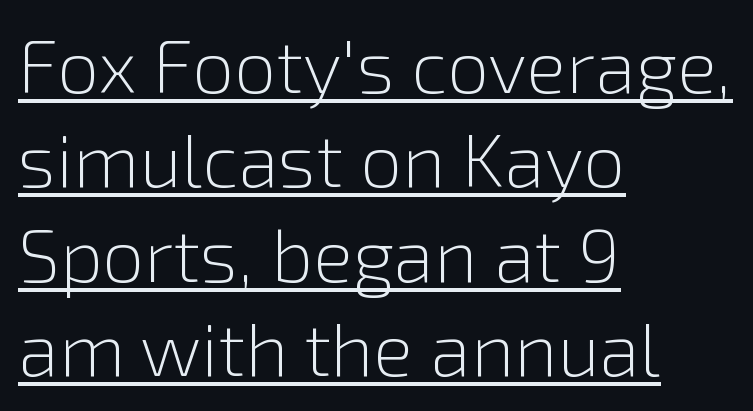
{"serif": "no", "italic": "no", "bold": "no", "weight": "light", "width": "normal", "stroke_contrast": "low", "x_height": "medium", "monospaced": "no", "underline": "yes", "align": "left", "line_spacing": "normal", "line_spacing_ratio": 1.26, "letter_spacing": "normal", "letter_spacing_em": 0.0, "glyph_px": 75}
